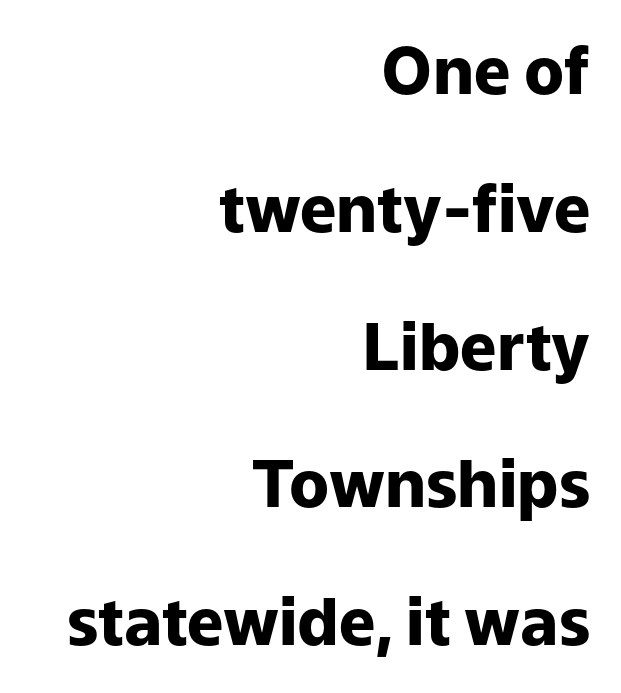
Q: Is the text bold? A: Yes.
Q: Is the text italic (slanted)? A: No, it is upright.
Q: Is the typeface a serif or a sans-serif typeface? A: Sans-serif.
Q: Is the text underlined? A: No.
Q: How is the paragraph aligned? A: Right-aligned.
Q: Is the spacing between letters normal or unusually wide? A: Normal.
Q: Is the spacing between lines tight, normal or loose? A: Loose.
Q: Width (condensed, normal, or wide)? A: Normal.
Q: Stroke contrast? A: Low.
Q: x-height? A: Medium.
Q: Monospaced? A: No.
